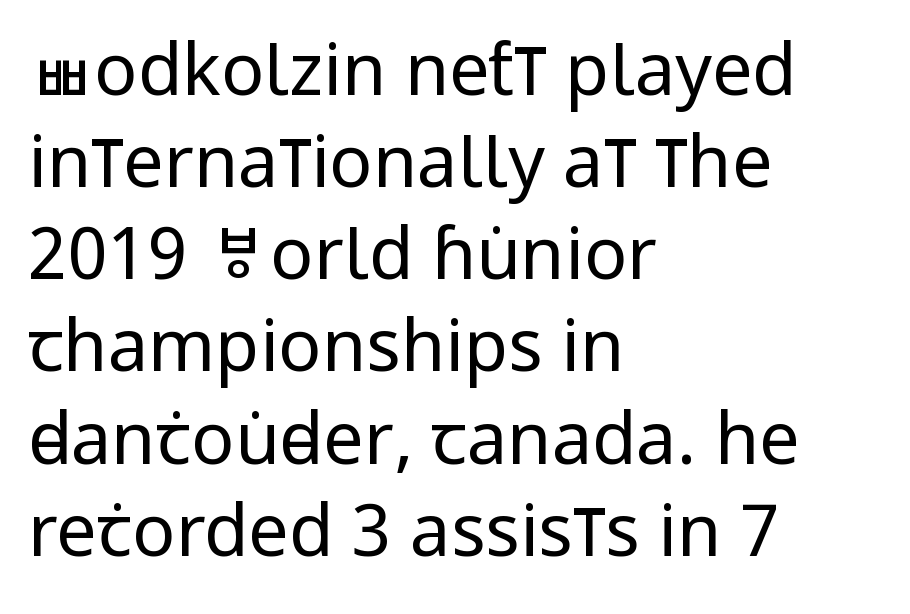
{"serif": "no", "italic": "no", "bold": "no", "weight": "regular", "width": "condensed", "stroke_contrast": "low", "x_height": "large", "monospaced": "no", "underline": "no", "align": "left", "line_spacing": "normal", "line_spacing_ratio": 1.28, "letter_spacing": "normal", "letter_spacing_em": 0.0, "glyph_px": 72}
